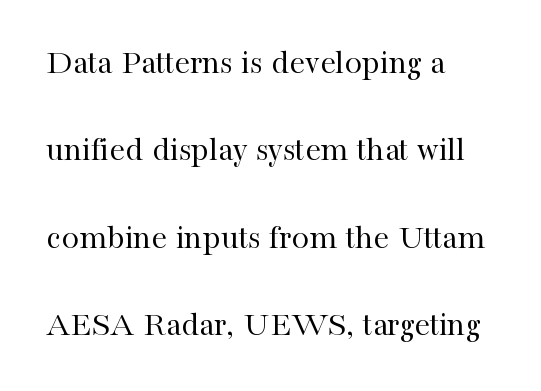
Classification — serif. The characters are drawn with everyday or finer stroke widths. Students, note that the glyphs here touch the page at normal intervals. The passage shown is typed in a proportional face where columns would drift.
